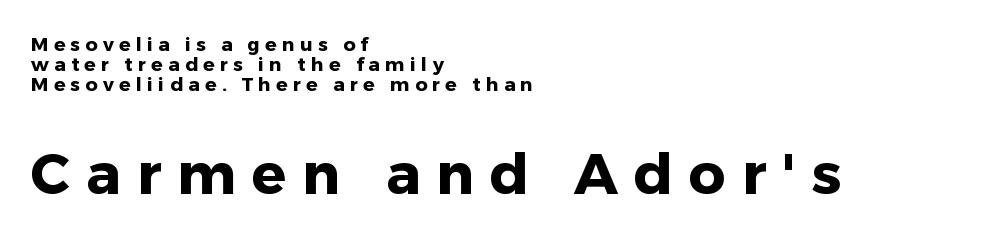
Descender tails drop into unmarked territory. Note: no serifs on the glyphs. Spacing verdict: proportional, widths tailored to each character. Honestly, the rows look squashed on top of each other. The more generous point size was reserved for the lower chunk. Is the block centered? No — it sits flush against the left margin.
